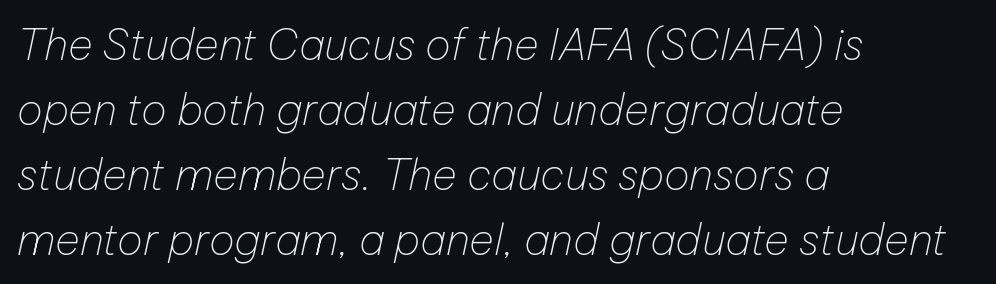
Q: Is the text bold? A: No.
Q: Is the text italic (slanted)? A: Yes, it leans right by about 12 degrees.
Q: Is the text underlined? A: No.
Q: How is the paragraph aligned? A: Left-aligned.
Q: Is the spacing between letters normal or unusually wide? A: Normal.
Q: Is the spacing between lines tight, normal or loose? A: Normal.
Q: Width (condensed, normal, or wide)? A: Normal.
Q: Stroke contrast? A: Low.
Q: x-height? A: Medium.
Q: Monospaced? A: No.
